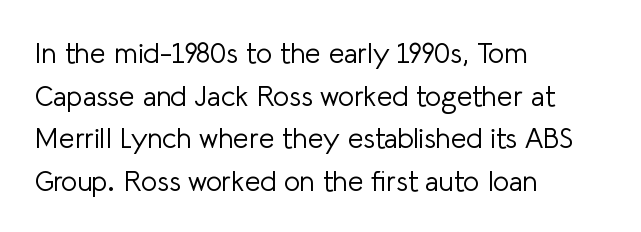
This sample is left-justified, so line endings fall wherever the words run out. The letters sit at their default tracking, neither squeezed nor spread. Do the characters align in a grid? No, the font is proportional. The line-height multiplier appears to be the usual default. Is the stroke heavy? The answer is a plain regular-or-lighter.
